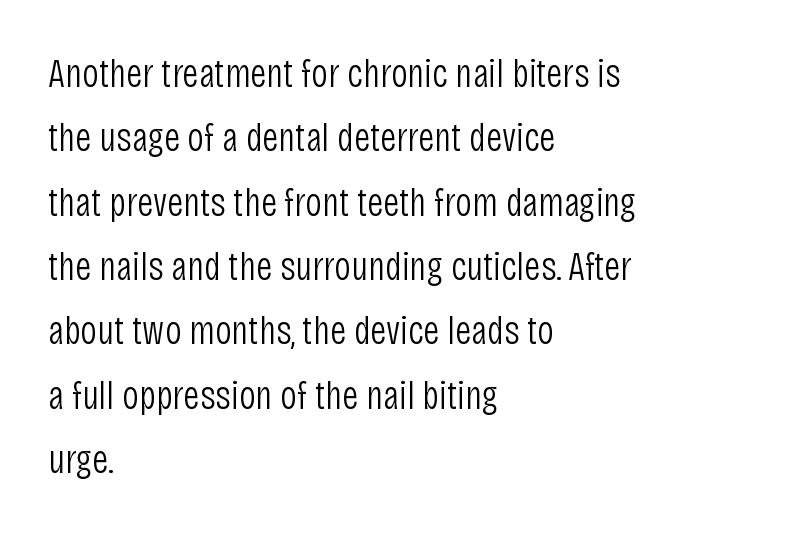
A clean baseline with only descenders dipping below it. In terms of letterspacing, this is plain default setting. One-word summary of the alignment: left. Quick note: interline space is typical. The font sits on the lighter half of the weight spectrum, regular included.
